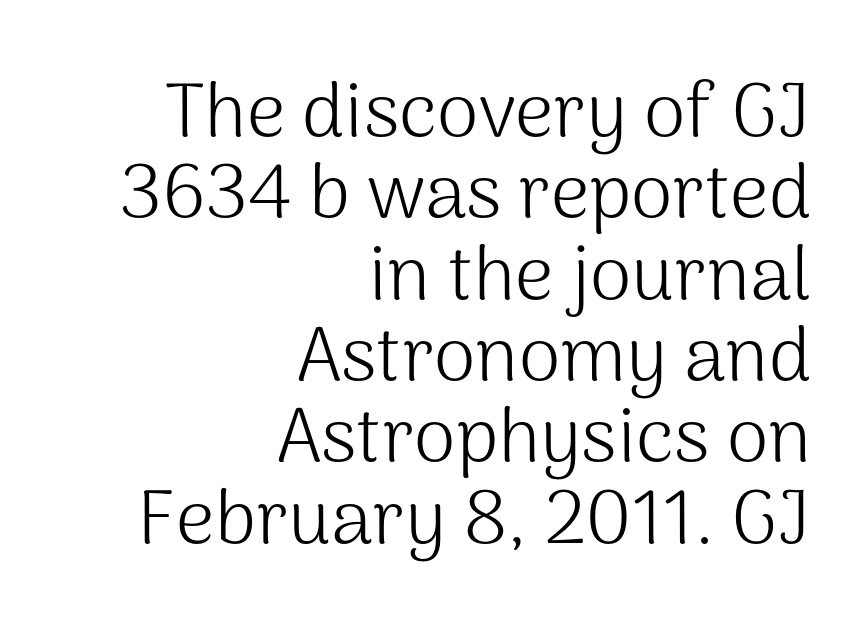
Here the glyphs are tracked normally, forming tight word shapes. Decoration check: the copy has no underline. Do the characters align in a grid? No, the font is proportional. Each letter's strokes conclude bluntly, with no projecting serifs. Notice how descenders almost collide with the ascenders below — that's tight leading. Horizontally, the lines are justified to the trailing edge only.
